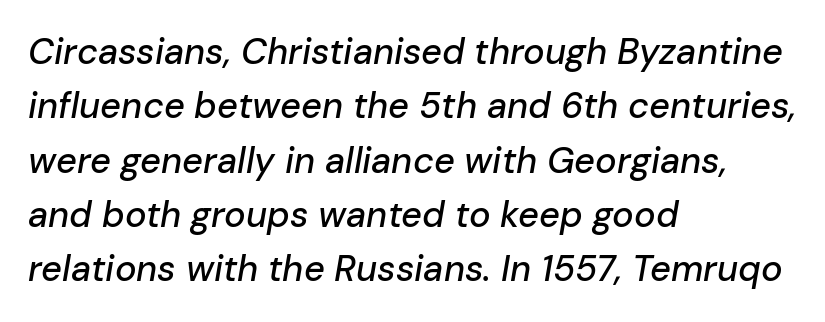
Q: Is the text italic (slanted)? A: Yes, it leans right by about 10 degrees.
Q: Is the text underlined? A: No.
Q: How is the paragraph aligned? A: Left-aligned.
Q: Is the spacing between letters normal or unusually wide? A: Normal.
Q: Is the spacing between lines tight, normal or loose? A: Normal.
Q: Width (condensed, normal, or wide)? A: Normal.
Q: Stroke contrast? A: Low.
Q: x-height? A: Medium.
Q: Monospaced? A: No.
